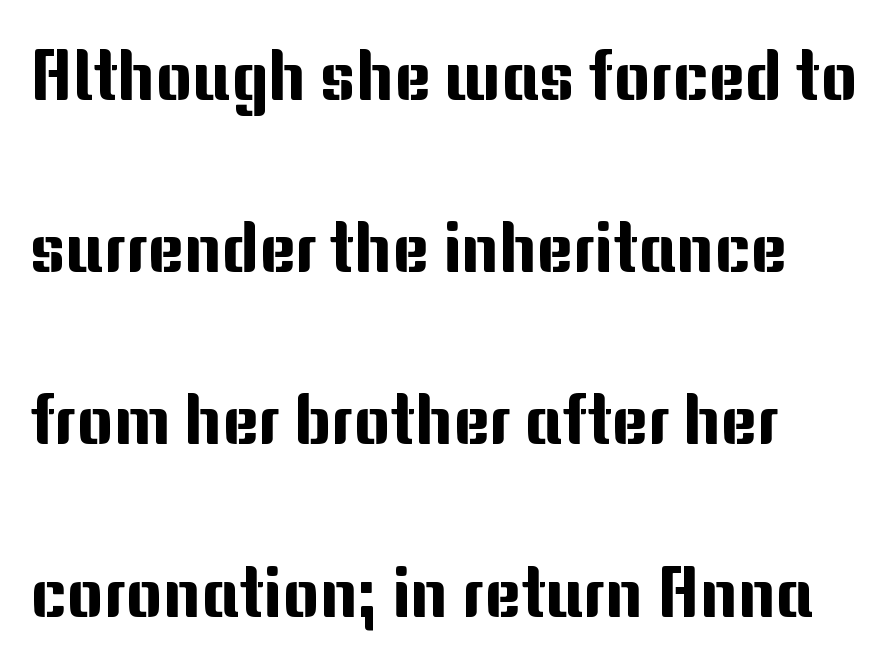
The image shows 70 px sans-serif type, upright; set loose line spacing (2.46x), normal letter spacing, not underlined; medium stroke contrast and a medium x-height.
